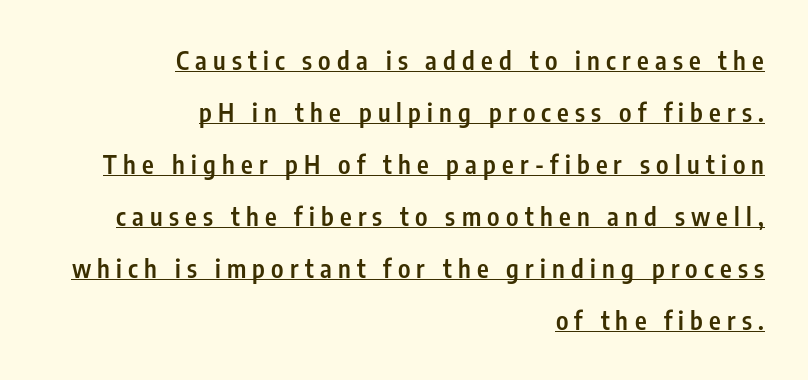
The image shows 25 px text type, upright; set right-aligned, loose line spacing (2.08x), unusually wide letter spacing (+0.25 em), underlined.
